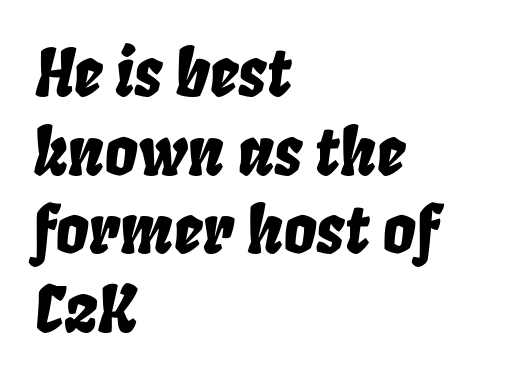
{"italic": "yes", "lean": "right", "slant_degrees": 8, "width": "condensed", "stroke_contrast": "low", "x_height": "large", "monospaced": "no", "underline": "no", "align": "left", "line_spacing_ratio": 1.21, "letter_spacing": "normal", "letter_spacing_em": 0.0, "glyph_px": 65}
